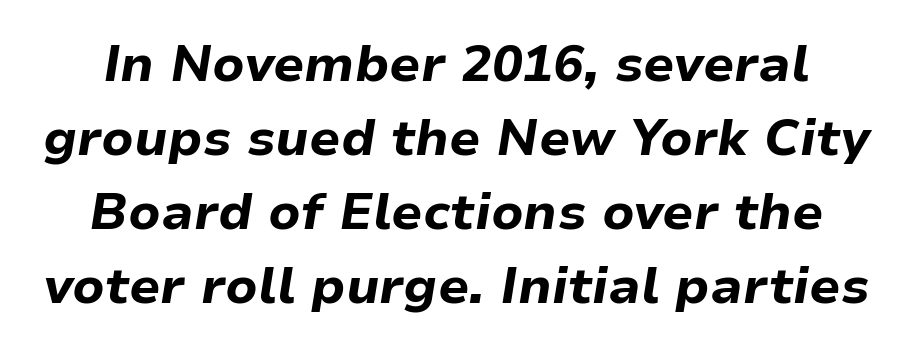
The image shows 51 px bold type, italic (leaning right); set normal line spacing (1.45x), normal letter spacing, not underlined; low stroke contrast and a medium x-height.
